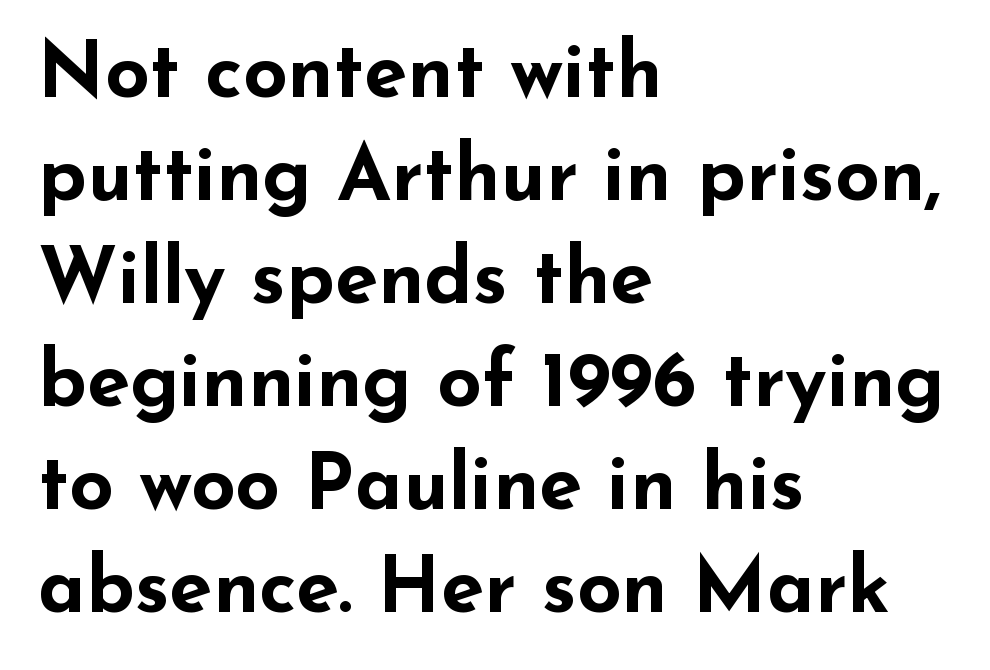
The image shows 78 px bold, wide sans-serif type, upright; set left-aligned, normal line spacing (1.32x), normal letter spacing, not underlined; low stroke contrast and a small x-height.
